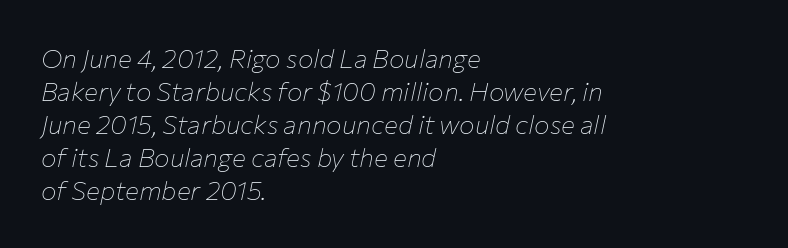
Q: Is the text bold? A: No.
Q: Is the text italic (slanted)? A: Yes, it leans right by about 12 degrees.
Q: Is the text underlined? A: No.
Q: How is the paragraph aligned? A: Left-aligned.
Q: Is the spacing between letters normal or unusually wide? A: Normal.
Q: Is the spacing between lines tight, normal or loose? A: Normal.
